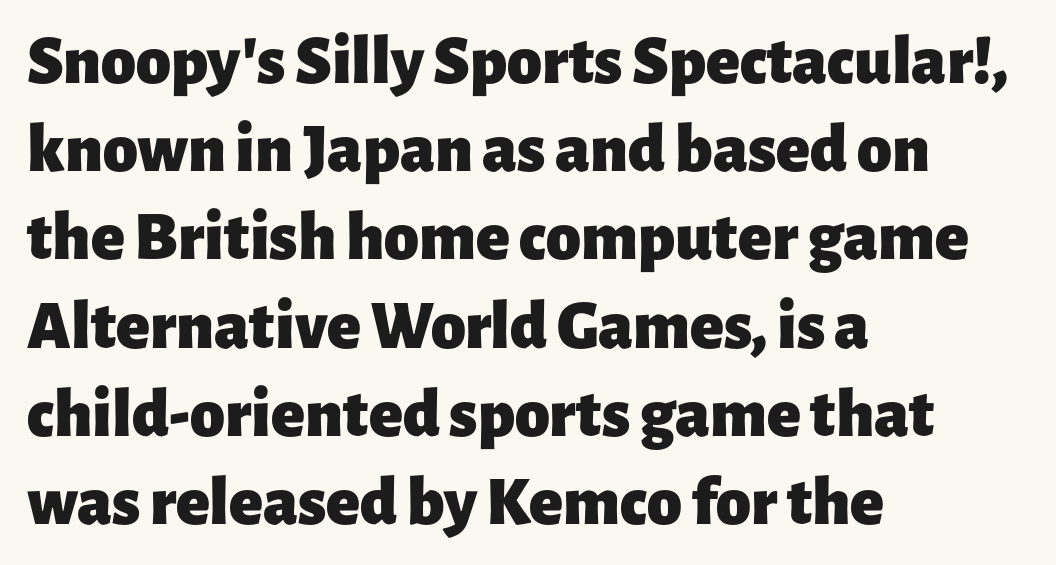
Q: Is the text bold? A: Yes.
Q: Is the text italic (slanted)? A: No, it is upright.
Q: Is the typeface a serif or a sans-serif typeface? A: Sans-serif.
Q: Is the text underlined? A: No.
Q: How is the paragraph aligned? A: Left-aligned.
Q: Is the spacing between letters normal or unusually wide? A: Normal.
Q: Is the spacing between lines tight, normal or loose? A: Normal.
Q: Width (condensed, normal, or wide)? A: Normal.
Q: Stroke contrast? A: Low.
Q: x-height? A: Medium.
Q: Monospaced? A: No.
